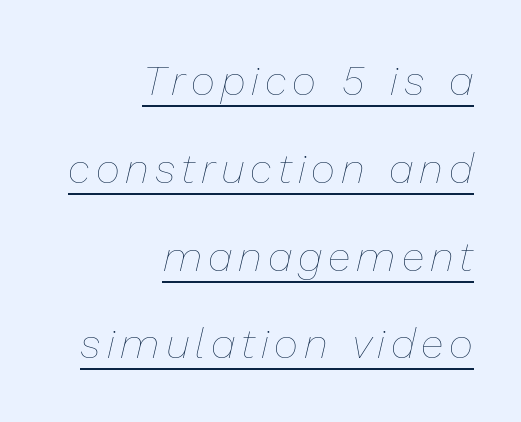
The image shows 42 px thin type, italic (leaning right); set right-aligned, loose line spacing (2.09x), underlined; low stroke contrast and a medium x-height.
